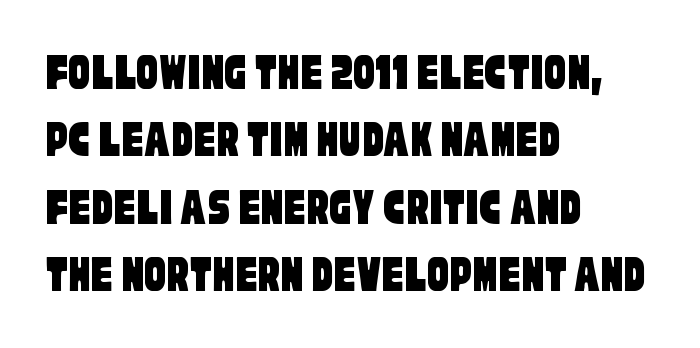
Q: Is the typeface a serif or a sans-serif typeface? A: Sans-serif.
Q: Is the text underlined? A: No.
Q: How is the paragraph aligned? A: Left-aligned.
Q: Is the spacing between letters normal or unusually wide? A: Normal.
Q: Is the spacing between lines tight, normal or loose? A: Normal.
Q: Width (condensed, normal, or wide)? A: Condensed.
Q: Stroke contrast? A: Low.
Q: x-height? A: Large.
Q: Monospaced? A: No.
